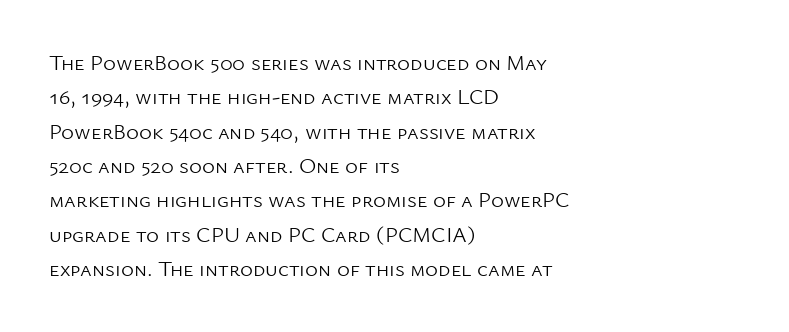
Q: Is the text bold? A: No.
Q: Is the text italic (slanted)? A: No, it is upright.
Q: Is the text underlined? A: No.
Q: How is the paragraph aligned? A: Left-aligned.
Q: Is the spacing between letters normal or unusually wide? A: Normal.
Q: Is the spacing between lines tight, normal or loose? A: Normal.
